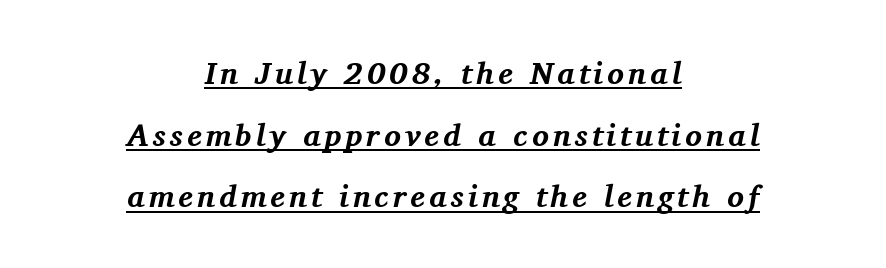
{"serif": "yes", "italic": "yes", "lean": "right", "slant_degrees": 11, "bold": "yes", "weight": "bold", "width": "normal", "stroke_contrast": "medium", "x_height": "medium", "monospaced": "no", "underline": "yes", "align": "center", "line_spacing": "loose", "line_spacing_ratio": 1.99, "glyph_px": 31}
